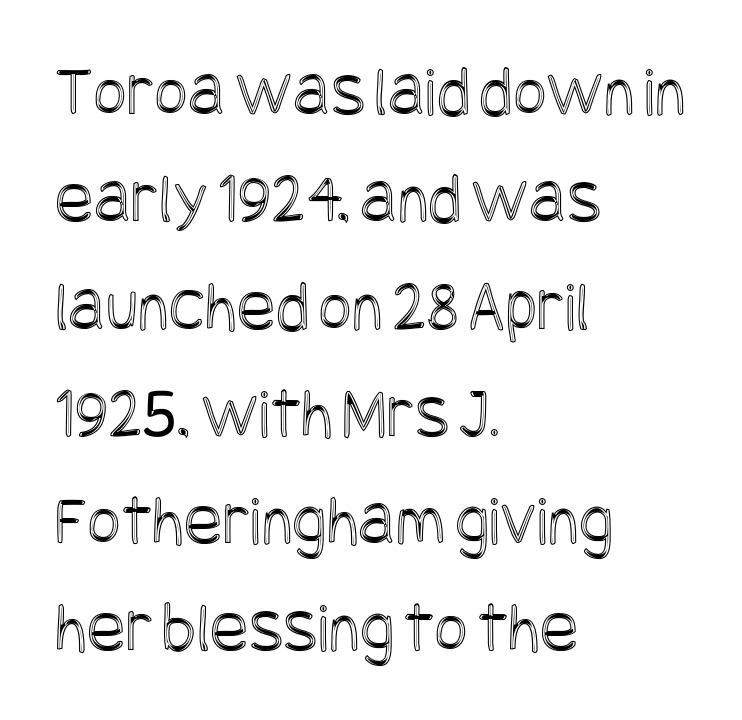
Notice how the stems are strictly vertical — no italics here. The space beneath each line is pristine and unruled. Short note: letters normally spaced. Successive baselines arrive at the customary interval. A classic flush-left, rag-right setting is used for this passage.
